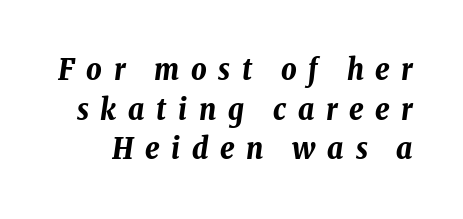
How heavy is the stroke? Heavy — this is a bold. Would a proofreader flag this as italicized? Yes. Plain, unruled lines of type. Compared with typical body copy, the letter spacing here is much looser. The letters advance in unequal steps, a hallmark of proportional type. Students, observe: this is what conventionally led text looks like.
